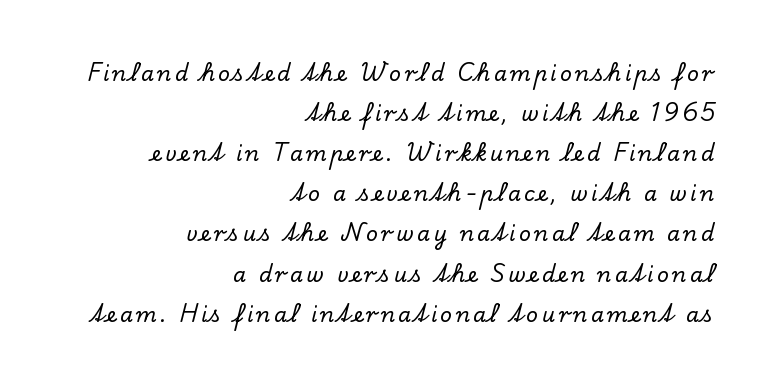
Does the leading feel generous? Absolutely, it's lavish. Reading down the block, your eye finds every line finishing at a fixed right position. The space directly below the letters is spotless.
